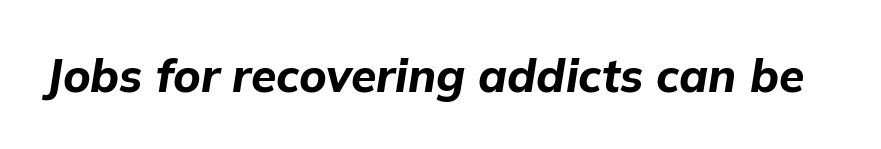
Q: Is the text bold? A: Yes.
Q: Is the text italic (slanted)? A: Yes, it leans right by about 9 degrees.
Q: Is the text underlined? A: No.
Q: Is the spacing between letters normal or unusually wide? A: Normal.
Q: Width (condensed, normal, or wide)? A: Normal.
Q: Stroke contrast? A: Low.
Q: x-height? A: Medium.
Q: Monospaced? A: No.
